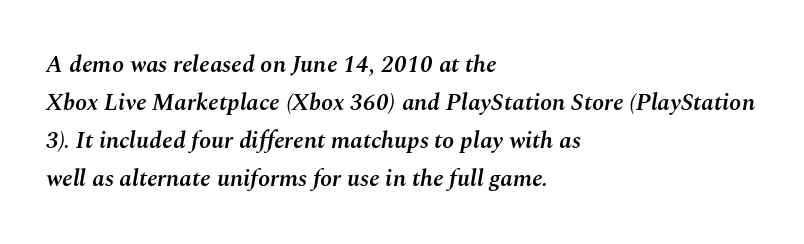
Q: Is the text bold? A: Semi-bold.
Q: Is the text italic (slanted)? A: Yes, it leans right by about 10 degrees.
Q: Is the text underlined? A: No.
Q: How is the paragraph aligned? A: Left-aligned.
Q: Is the spacing between letters normal or unusually wide? A: Normal.
Q: Is the spacing between lines tight, normal or loose? A: Normal.
